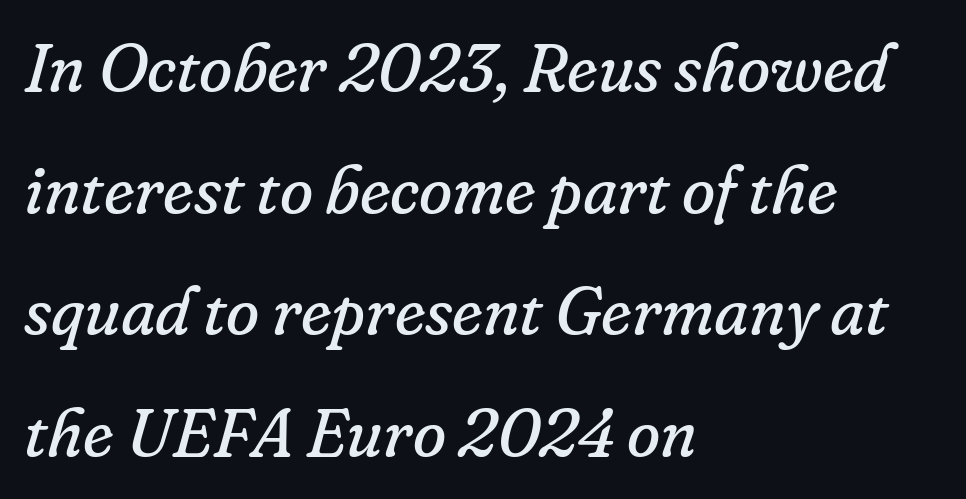
This rendering employs a face with finishing strokes, i.e., a serif. Layout note: lines flush left. These lines keep a tight, regular rhythm from letter to letter. This sample uses an oblique cut, with every glyph tilted off the vertical. The font is comparable to plain body text, perhaps lighter. Underline: absent.
